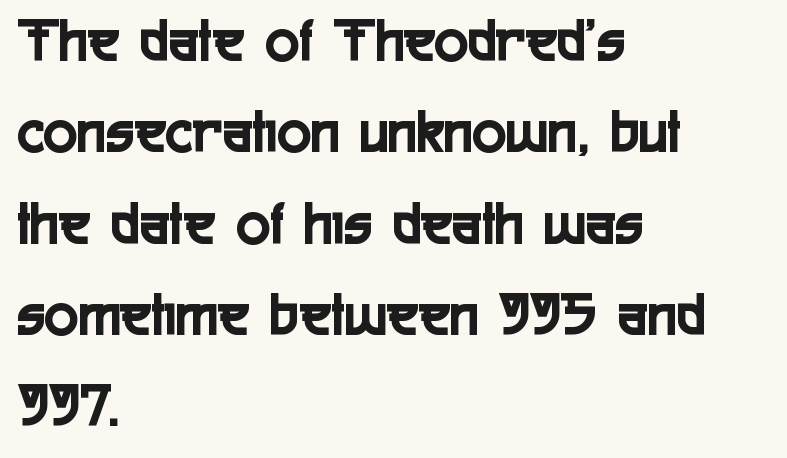
The image shows 63 px condensed sans-serif type, upright; set left-aligned, normal line spacing (1.45x), normal letter spacing, not underlined; a medium x-height.
